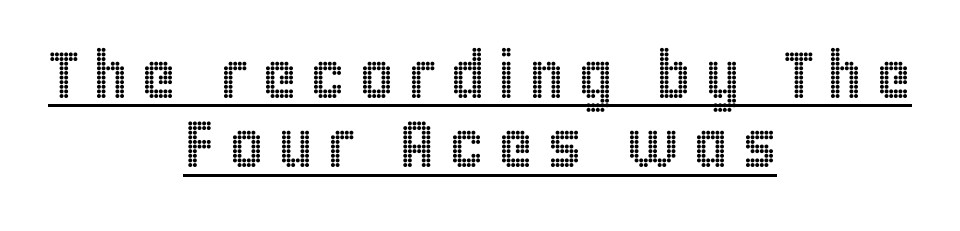
The image shows 66 px condensed type, upright; set centered, tight line spacing (1.05x), unusually wide letter spacing (+0.21 em), underlined; a large x-height.
